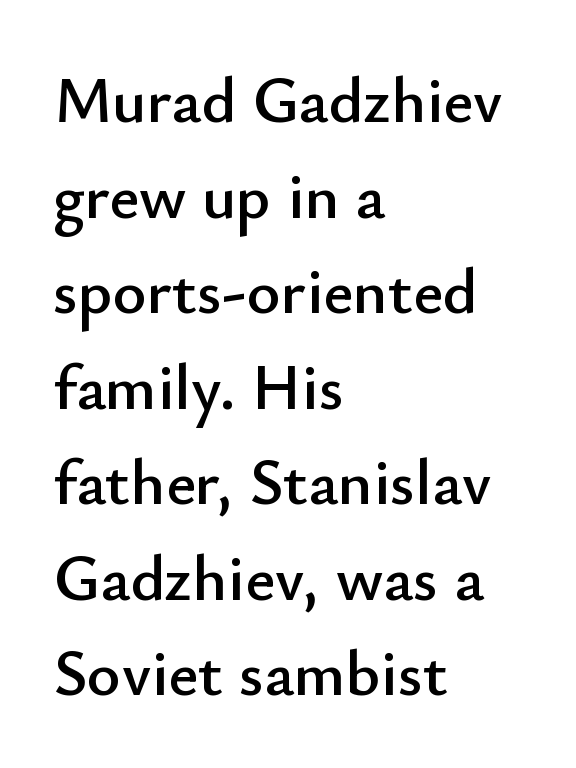
The image shows 65 px sans-serif type, upright; set left-aligned, normal line spacing (1.47x), normal letter spacing, not underlined; low stroke contrast and a small x-height.
